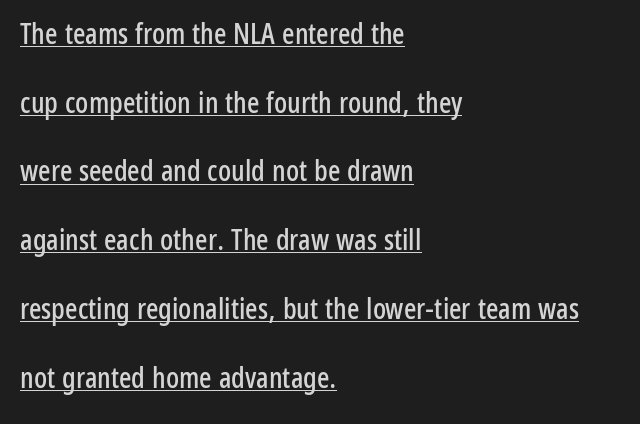
{"serif": "no", "italic": "no", "width": "condensed", "stroke_contrast": "low", "x_height": "medium", "monospaced": "no", "underline": "yes", "align": "left", "line_spacing": "loose", "line_spacing_ratio": 2.37, "letter_spacing": "normal", "letter_spacing_em": 0.0, "glyph_px": 29}
